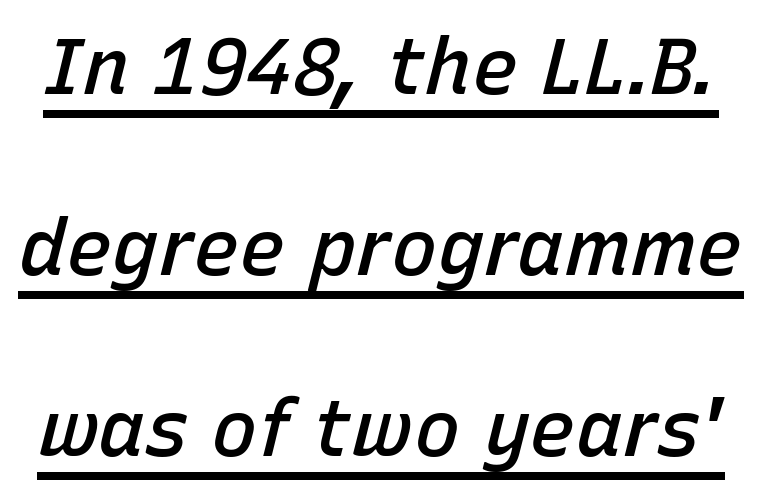
The rendered words wear a rule along their underside. Think of a printed novel: that variable character pitch is what you see here. The letters are semibold — heavier than regular but short of a full bold. Does extra space separate the letters? No, they use regular spacing. Tall strokes in this sample are angled rather than plumb. This block would shrink considerably if given ordinary leading; it's expanded now.
